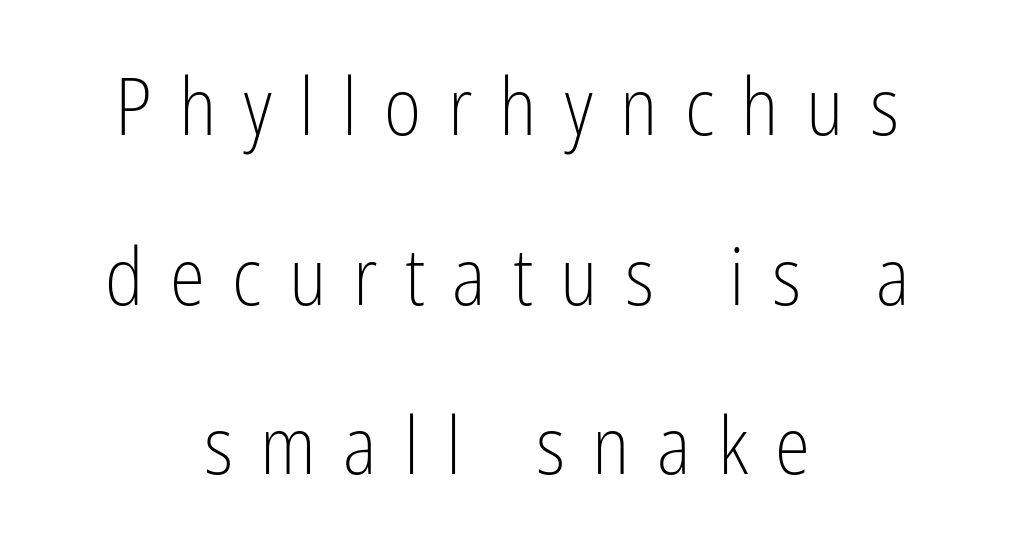
{"serif": "no", "italic": "no", "bold": "no", "weight": "light", "width": "condensed", "stroke_contrast": "low", "x_height": "medium", "monospaced": "no", "underline": "no", "align": "center", "line_spacing": "loose", "line_spacing_ratio": 2.12, "letter_spacing": "wide", "letter_spacing_em": 0.34, "glyph_px": 80}
